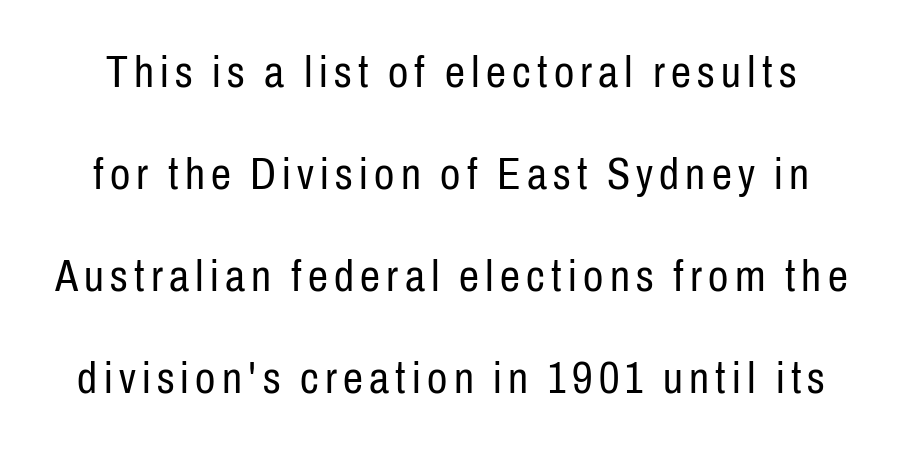
{"serif": "no", "italic": "no", "bold": "no", "weight": "regular", "width": "condensed", "stroke_contrast": "low", "x_height": "medium", "monospaced": "no", "underline": "no", "line_spacing": "loose", "line_spacing_ratio": 2.27, "glyph_px": 45}
